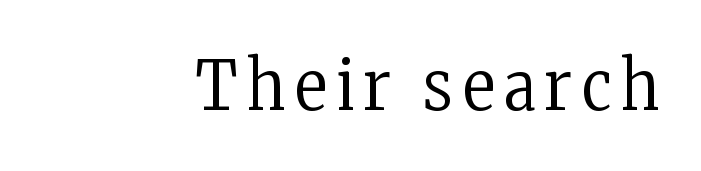
Q: Is the text bold? A: No.
Q: Is the text italic (slanted)? A: No, it is upright.
Q: Is the typeface a serif or a sans-serif typeface? A: Serif.
Q: Is the text underlined? A: No.
Q: Width (condensed, normal, or wide)? A: Condensed.
Q: Stroke contrast? A: Low.
Q: x-height? A: Medium.
Q: Monospaced? A: No.
